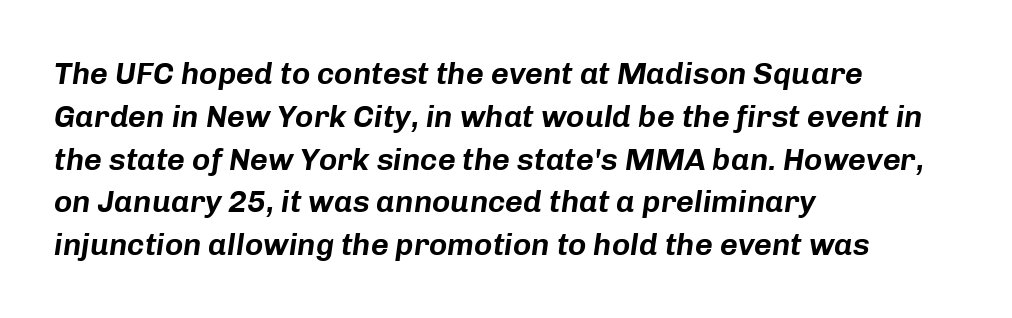
Q: Is the text italic (slanted)? A: Yes, it leans right by about 8 degrees.
Q: Is the text underlined? A: No.
Q: How is the paragraph aligned? A: Left-aligned.
Q: Is the spacing between letters normal or unusually wide? A: Normal.
Q: Is the spacing between lines tight, normal or loose? A: Normal.
Q: Width (condensed, normal, or wide)? A: Normal.
Q: Stroke contrast? A: Low.
Q: x-height? A: Medium.
Q: Monospaced? A: No.
